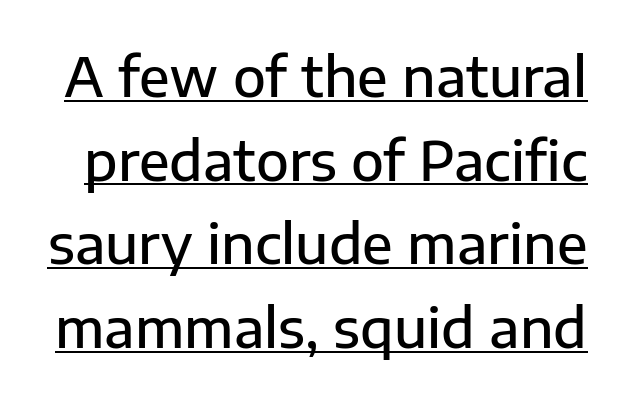
{"serif": "no", "italic": "no", "bold": "semi", "weight": "semibold", "width": "normal", "stroke_contrast": "low", "x_height": "medium", "monospaced": "no", "underline": "yes", "line_spacing": "normal", "line_spacing_ratio": 1.55, "letter_spacing": "normal", "letter_spacing_em": 0.0, "glyph_px": 54}
